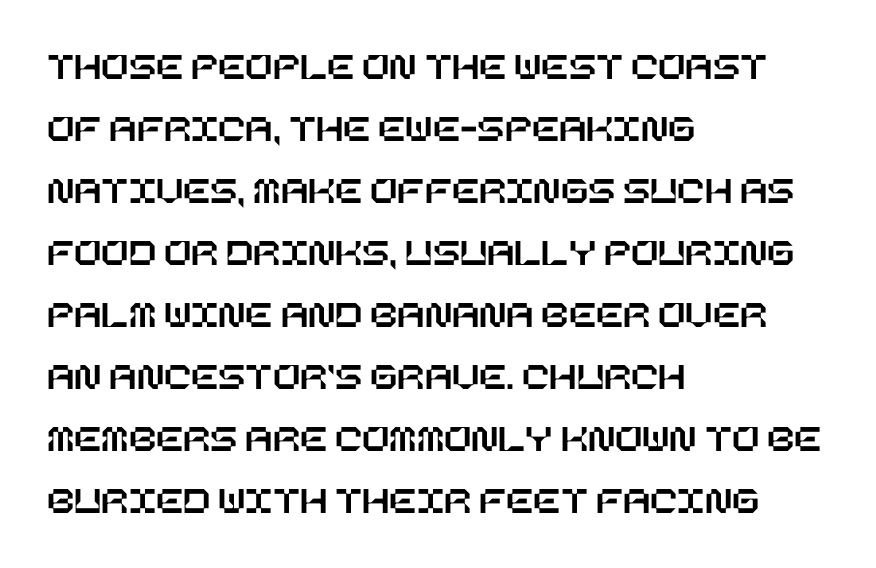
The image shows 40 px text type, upright; set left-aligned, normal line spacing (1.55x), normal letter spacing, not underlined; low stroke contrast and a large x-height.
